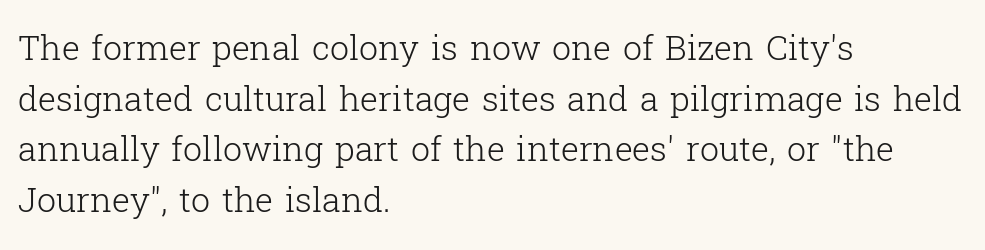
{"serif": "yes", "italic": "no", "bold": "no", "weight": "light", "width": "normal", "stroke_contrast": "low", "x_height": "medium", "monospaced": "no", "underline": "no", "align": "left", "line_spacing": "normal", "line_spacing_ratio": 1.49, "letter_spacing": "normal", "letter_spacing_em": 0.0, "glyph_px": 34}
